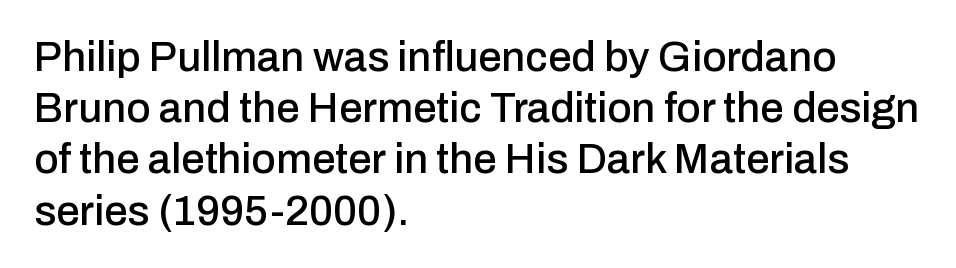
The image shows 42 px sans-serif type, upright; set left-aligned, line spacing 1.22x, normal letter spacing, not underlined; low stroke contrast and a medium x-height.
